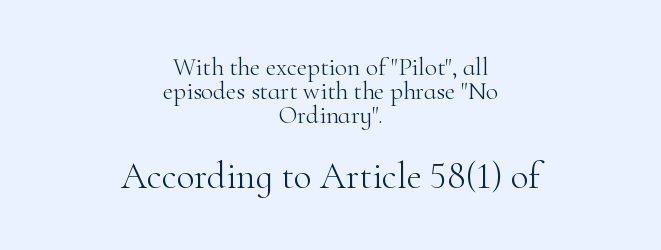
Does the leading feel generous? Not at all — it's pinched. Notice how the stems are strictly vertical — no italics here. Is the letter spacing exaggerated? No — it looks like the ordinary default. Ink coverage per letter is moderate at most. Note: smaller setting up top, larger setting below. Layout note: lines centered.
